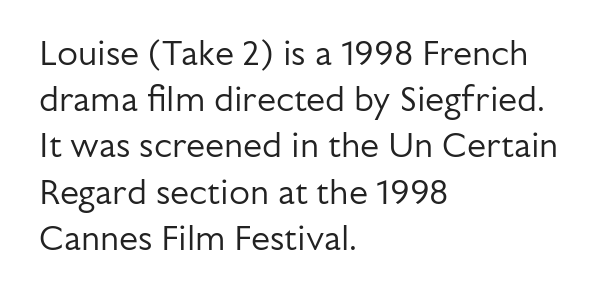
Q: Is the text bold? A: No.
Q: Is the text italic (slanted)? A: No, it is upright.
Q: Is the typeface a serif or a sans-serif typeface? A: Sans-serif.
Q: Is the text underlined? A: No.
Q: How is the paragraph aligned? A: Left-aligned.
Q: Is the spacing between letters normal or unusually wide? A: Normal.
Q: Is the spacing between lines tight, normal or loose? A: Normal.
Q: Width (condensed, normal, or wide)? A: Normal.
Q: Stroke contrast? A: Low.
Q: x-height? A: Medium.
Q: Monospaced? A: No.
